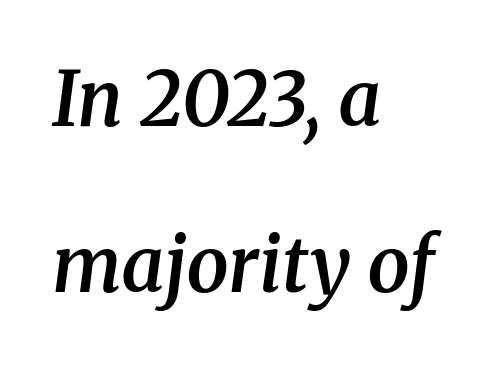
The characters display serif detailing at their extremities. You can tell it's italic because the verticals aren't actually vertical. A typesetter would call this proportional, since set widths differ per character. The face used here is rendered with its standard letterfit. These lines stack with their left ends in a neat column.
